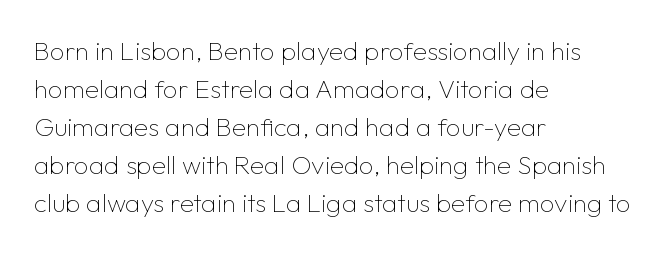
{"italic": "no", "bold": "no", "underline": "no", "align": "left", "line_spacing": "normal", "line_spacing_ratio": 1.46, "letter_spacing": "normal", "letter_spacing_em": 0.0, "glyph_px": 26}
